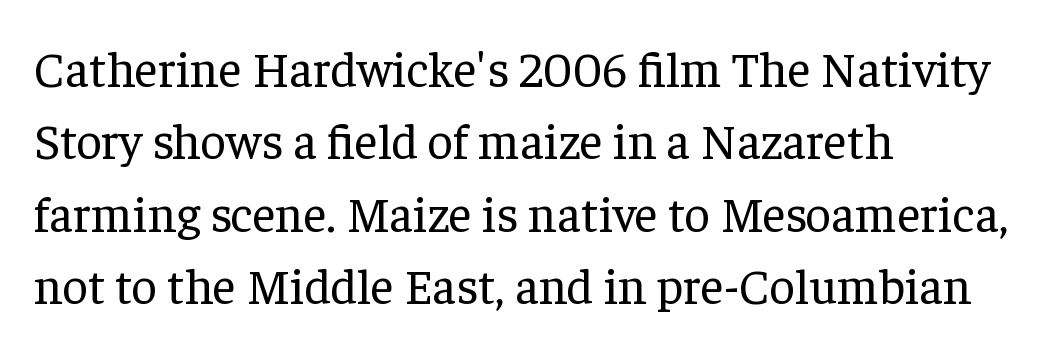
The image shows 50 px regular-weight serif type, upright; set left-aligned, normal line spacing (1.45x), normal letter spacing, not underlined; low stroke contrast and a medium x-height.
